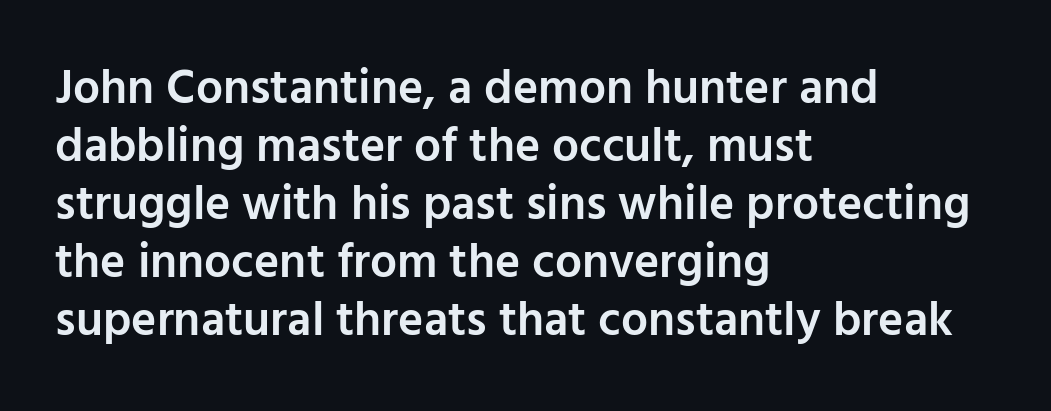
{"serif": "no", "italic": "no", "bold": "semi", "weight": "semibold", "width": "normal", "stroke_contrast": "low", "x_height": "medium", "monospaced": "no", "underline": "no", "align": "left", "line_spacing_ratio": 1.21, "letter_spacing": "normal", "letter_spacing_em": 0.0, "glyph_px": 48}
